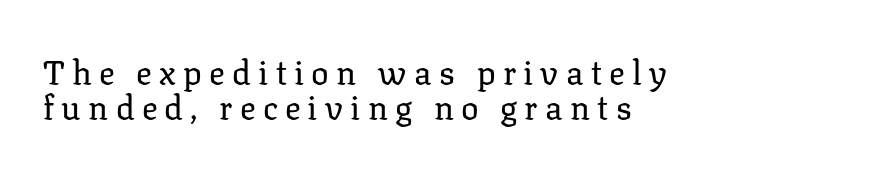
{"serif": "yes", "italic": "no", "bold": "no", "weight": "regular", "width": "normal", "stroke_contrast": "low", "x_height": "medium", "monospaced": "no", "underline": "no", "align": "left", "line_spacing": "tight", "line_spacing_ratio": 1.06, "letter_spacing": "wide", "letter_spacing_em": 0.22, "glyph_px": 33}
